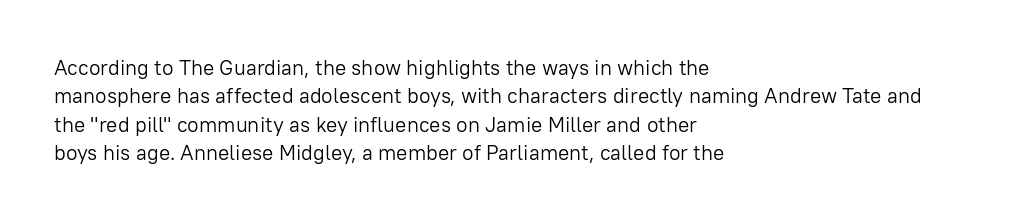
{"italic": "no", "bold": "no", "underline": "no", "align": "left", "line_spacing": "normal", "line_spacing_ratio": 1.35, "letter_spacing": "normal", "letter_spacing_em": 0.0, "glyph_px": 21}
